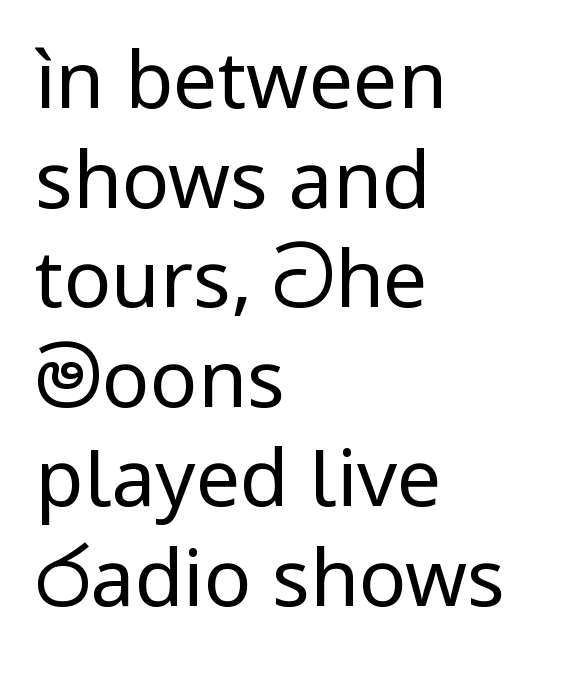
The rendering uses natural spacing where letterforms have individual widths. The text was rendered using a sans face with plain stroke endings. What's the leading like? Ordinary, nothing unusual. No chunkiness to these letters — they're not bold. This sample is left-justified, so line endings fall wherever the words run out. The type is set solid horizontally, with unmodified tracking.
